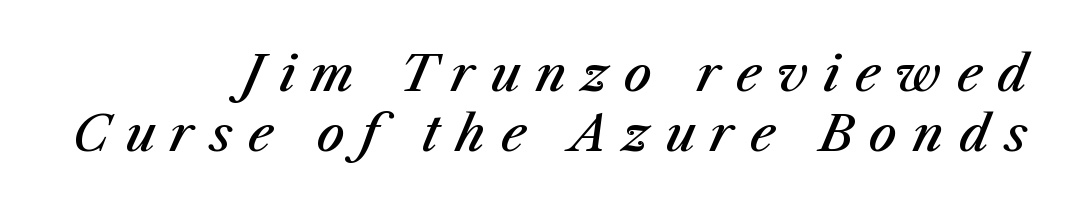
I'd describe the lettering as semibold — firm but not a full bold. Nobody drew a line under any word here. Looks like regular typesetting: each glyph gets only the width it needs. Posture: slanted. Inter-character spacing is expanded well beyond the font's built-in metrics.
